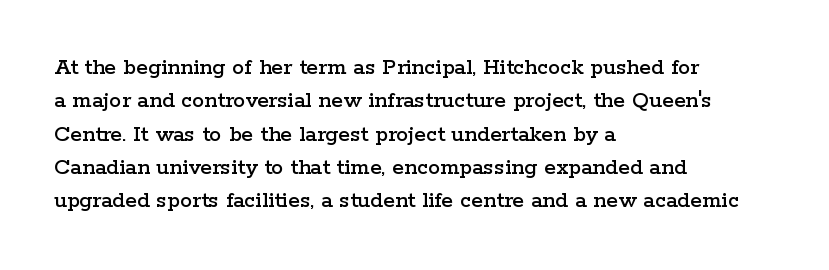
{"italic": "no", "underline": "no", "align": "left", "line_spacing": "normal", "line_spacing_ratio": 1.39, "letter_spacing": "normal", "letter_spacing_em": 0.0, "glyph_px": 24}
